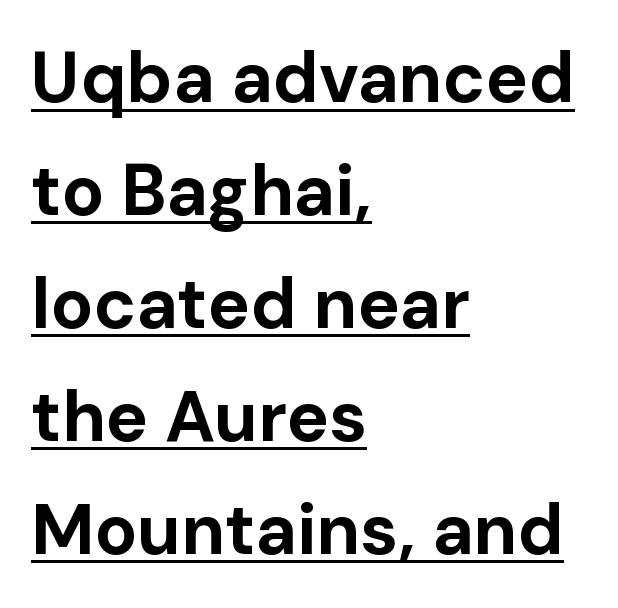
Do the characters align in a grid? No, the font is proportional. In terms of letterspacing, this is plain default setting. Heavy, bold letterforms. A rule runs beneath these lines of type. The lines in this sample share a left origin and differ only in where they stop.
